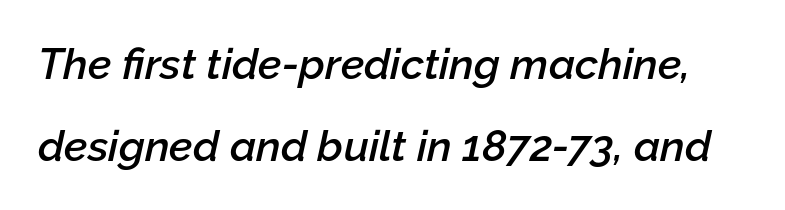
The image shows 43 px semibold type, italic (leaning right); set loose line spacing (1.9x), normal letter spacing, not underlined; low stroke contrast and a medium x-height.
